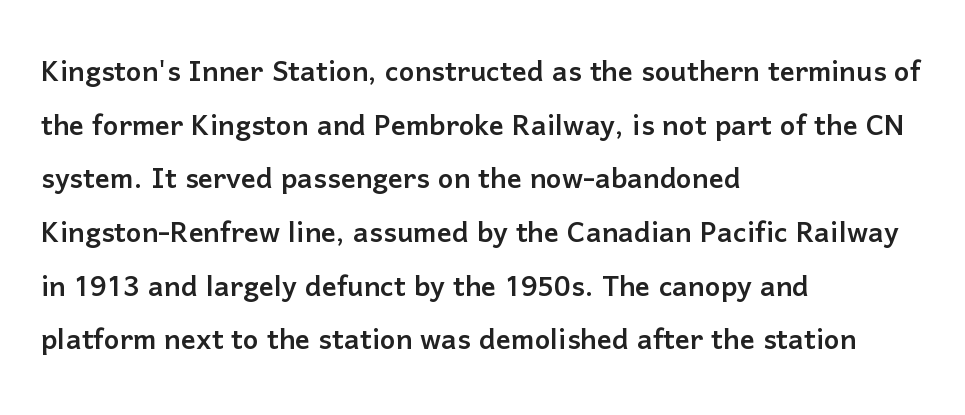
Honestly, the row spacing looks completely unremarkable. These lines are rendered in a variable-pitch font. Nope, not italic — everything's standing straight. Caption: standard tracking, unaltered. Compared with a centered layout, this one pins lines to the left instead. The glyphs in this specimen are sans serif.
